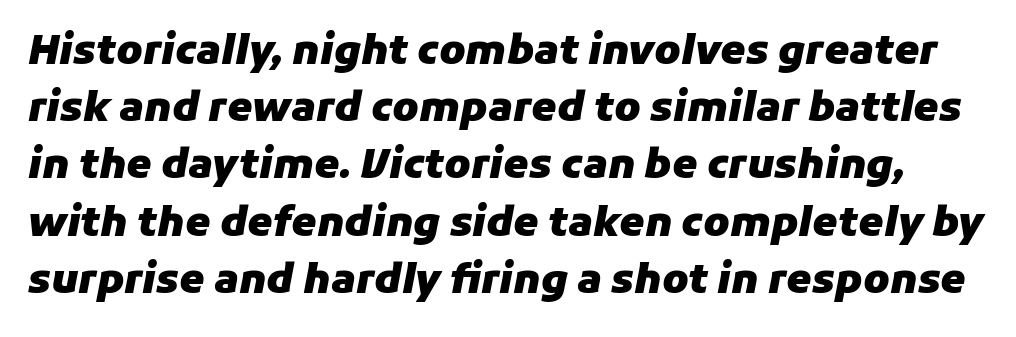
Letter spacing: default. Heft: maximum for text — a bold. Summary of vertical rhythm: regular, with standard interline spacing. A typesetter would mark this as italic. Note the varied advance widths — an 'i' is clearly narrower than an 'm'.
